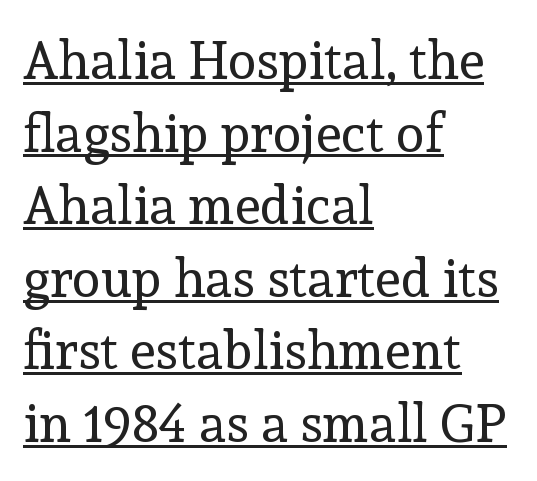
{"serif": "yes", "italic": "no", "bold": "no", "weight": "regular", "width": "normal", "x_height": "medium", "monospaced": "no", "underline": "yes", "align": "left", "line_spacing": "normal", "line_spacing_ratio": 1.37, "letter_spacing": "normal", "letter_spacing_em": 0.0, "glyph_px": 53}
